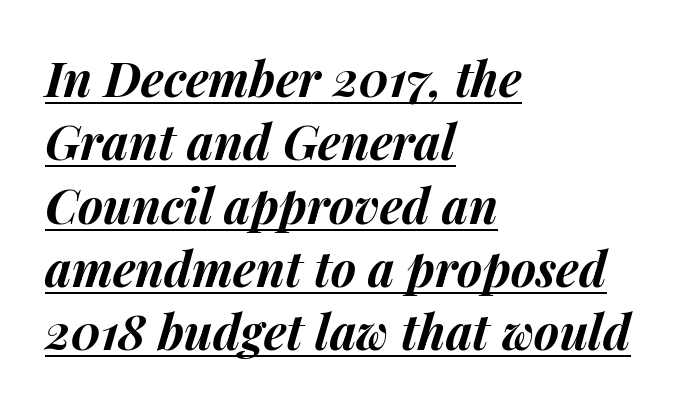
Q: Is the text bold? A: Yes.
Q: Is the text italic (slanted)? A: Yes, it leans right by about 14 degrees.
Q: Is the text underlined? A: Yes.
Q: How is the paragraph aligned? A: Left-aligned.
Q: Is the spacing between letters normal or unusually wide? A: Normal.
Q: Is the spacing between lines tight, normal or loose? A: Normal.
Q: Width (condensed, normal, or wide)? A: Normal.
Q: Stroke contrast? A: Medium.
Q: x-height? A: Medium.
Q: Monospaced? A: No.
